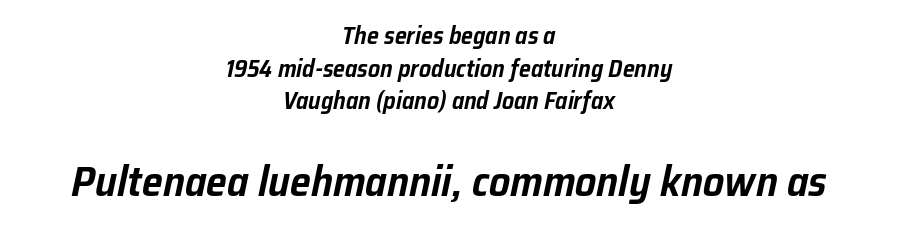
The image shows 42 px text type, italic (leaning right); set centered, normal line spacing (1.36x), normal letter spacing, not underlined; the second (bottom) block is 1.75x larger; low stroke contrast and a medium x-height.
